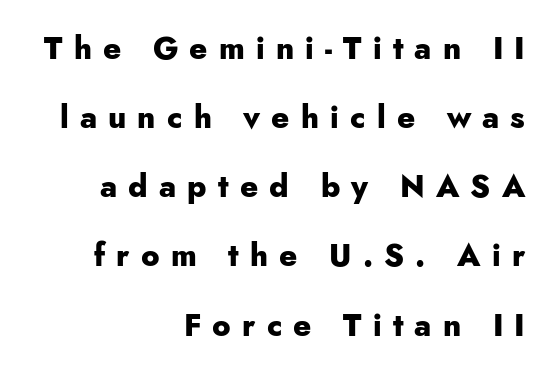
Q: Is the text bold? A: Yes.
Q: Is the text italic (slanted)? A: No, it is upright.
Q: Is the typeface a serif or a sans-serif typeface? A: Sans-serif.
Q: Is the text underlined? A: No.
Q: How is the paragraph aligned? A: Right-aligned.
Q: Is the spacing between letters normal or unusually wide? A: Unusually wide.
Q: Is the spacing between lines tight, normal or loose? A: Loose.
Q: Width (condensed, normal, or wide)? A: Normal.
Q: Stroke contrast? A: Low.
Q: x-height? A: Small.
Q: Monospaced? A: No.
